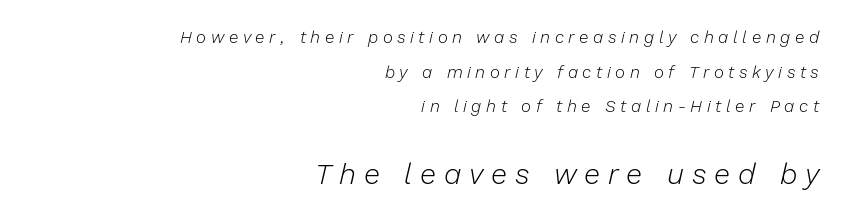
{"italic": "yes", "lean": "right", "slant_degrees": 13, "bold": "no", "weight": "light", "width": "normal", "stroke_contrast": "low", "x_height": "medium", "monospaced": "no", "underline": "no", "align": "right", "line_spacing": "loose", "line_spacing_ratio": 2.04, "letter_spacing": "wide", "letter_spacing_em": 0.27, "larger_block": "second", "size_ratio": 1.71, "glyph_px": 29}
